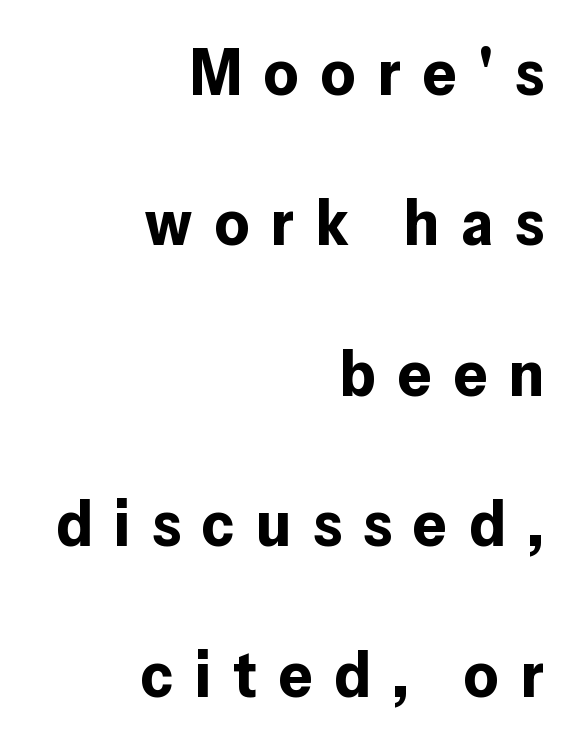
{"serif": "no", "italic": "no", "bold": "yes", "weight": "bold", "width": "normal", "stroke_contrast": "low", "x_height": "medium", "monospaced": "no", "underline": "no", "align": "right", "line_spacing": "loose", "line_spacing_ratio": 2.28, "letter_spacing": "wide", "letter_spacing_em": 0.33, "glyph_px": 66}
